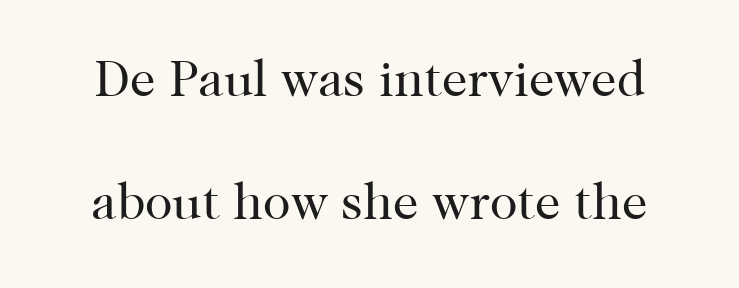
{"serif": "yes", "italic": "no", "bold": "no", "weight": "regular", "width": "normal", "stroke_contrast": "high", "x_height": "medium", "monospaced": "no", "underline": "no", "line_spacing": "loose", "line_spacing_ratio": 2.42, "letter_spacing": "normal", "letter_spacing_em": 0.0, "glyph_px": 51}
